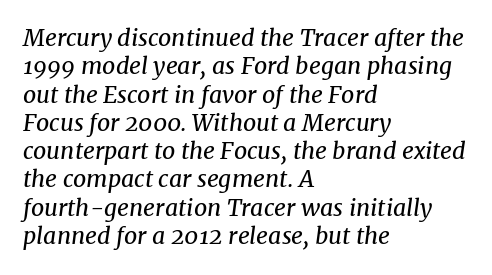
Every character sits at an angle, as italics do. You could call the tracking neutral — neither tight nor loose. Caption: multi-line text, flush left, ragged right. Caption: face not bold, strokes unweighted. Plain, unruled lines of type.
